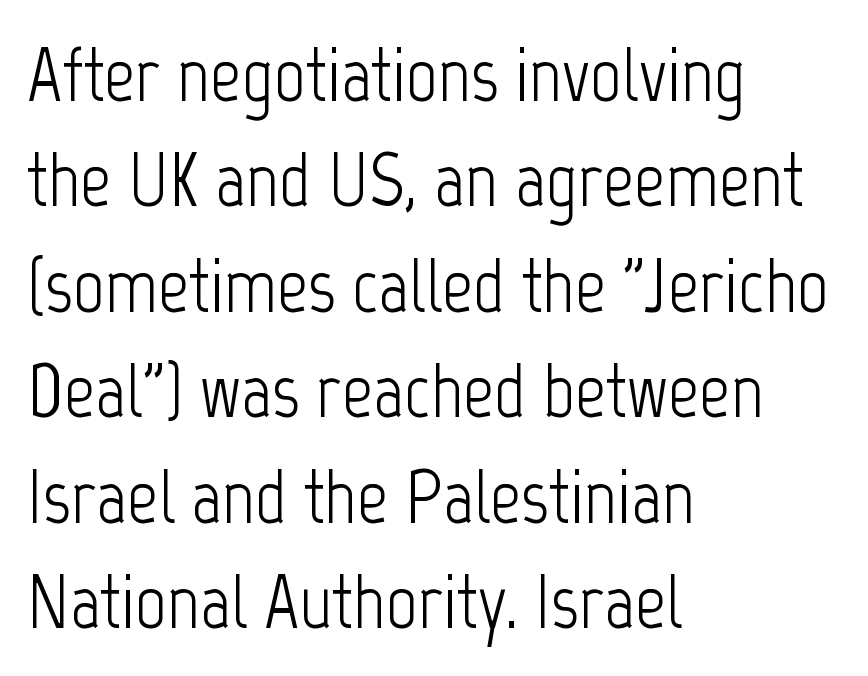
The image shows 77 px light, condensed sans-serif type, upright; set left-aligned, normal line spacing (1.37x), normal letter spacing, not underlined; low stroke contrast and a medium x-height.
